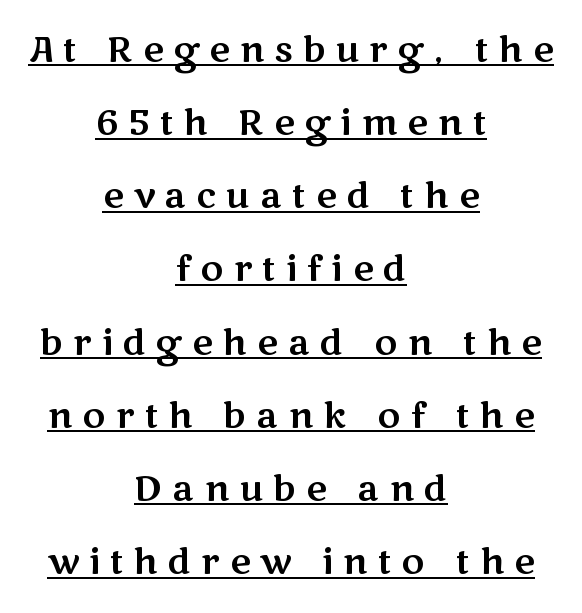
Unlike italic type, these characters show no tilt at all. The letters advance in unequal steps, a hallmark of proportional type. Grotesque or geometric, the face here clearly has no serifs. This rendering features underlined lettering. The paragraph has two soft edges and a firm central axis.
